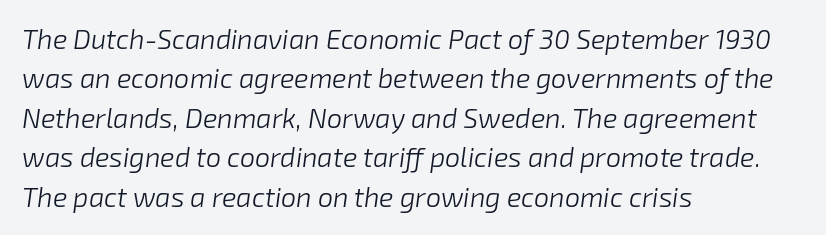
Q: Is the text bold? A: No.
Q: Is the text italic (slanted)? A: Yes, it leans right by about 8 degrees.
Q: Is the text underlined? A: No.
Q: How is the paragraph aligned? A: Left-aligned.
Q: Is the spacing between letters normal or unusually wide? A: Normal.
Q: Is the spacing between lines tight, normal or loose? A: Normal.
